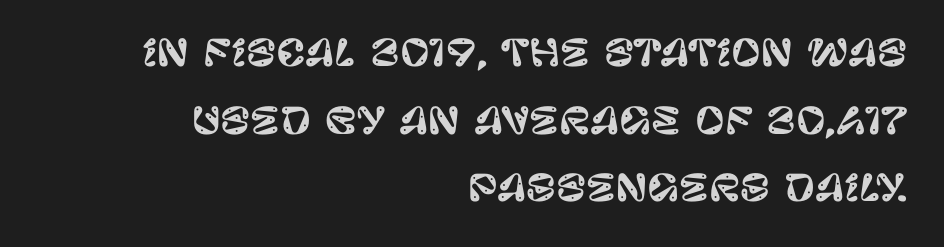
Every row of glyphs terminates at an identical x-position on the right. The rendering uses natural spacing where letterforms have individual widths. Here the glyphs are tracked normally, forming tight word shapes. The space beneath each line is pristine and unruled.
